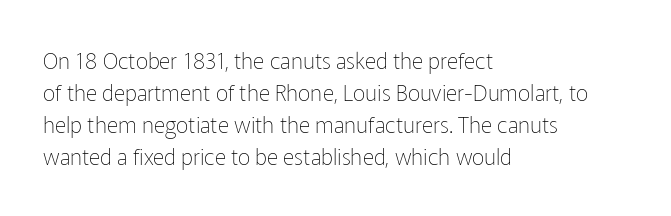
Weight: in the light-to-regular range. These lines keep a tight, regular rhythm from letter to letter. Any mark beneath the type? The region is blank. Left-aligned paragraph, ragged on the right. If you drew a line through each stem, it would be perfectly vertical. Honestly, the row spacing looks completely unremarkable.
